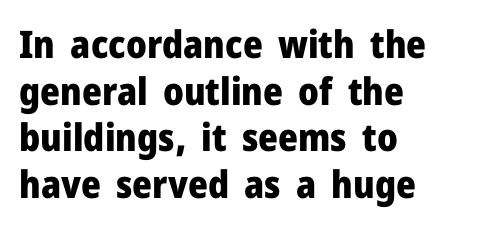
The strip under each line holds only bare page. Letter spacing: default. Examine the stroke ends and you'll find no serifs. Notice how thick the strokes are: this is what a full bold looks like. Upright lettering throughout. Think of a printed novel: that variable character pitch is what you see here.
